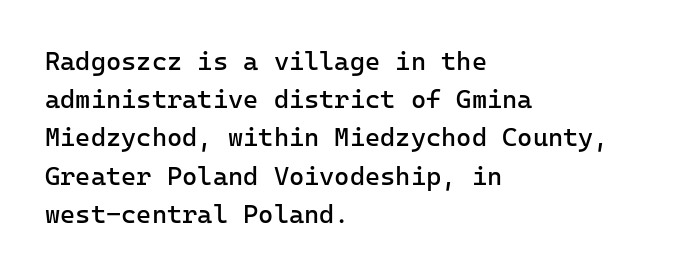
The image shows 26 px text type, upright; set left-aligned, normal line spacing (1.47x), normal letter spacing, not underlined.
